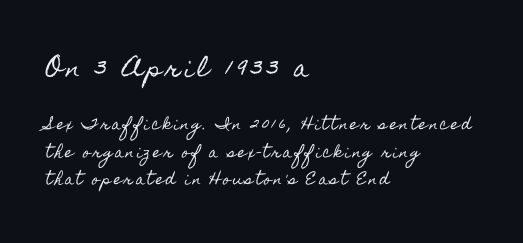
{"underline": "no", "align": "left", "line_spacing": "loose", "line_spacing_ratio": 1.98, "larger_block": "first", "size_ratio": 1.64, "glyph_px": 23}
